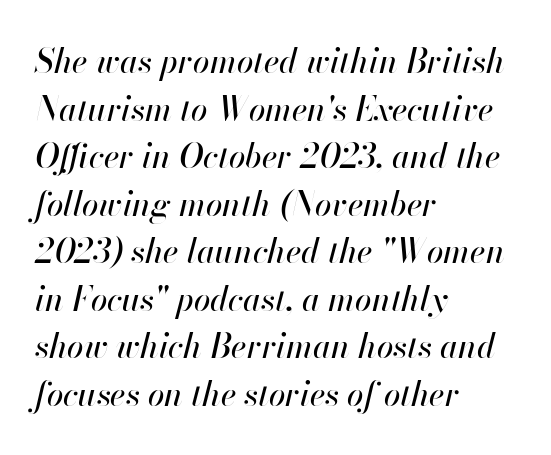
Q: Is the text italic (slanted)? A: Yes, it leans right by about 13 degrees.
Q: Is the text underlined? A: No.
Q: How is the paragraph aligned? A: Left-aligned.
Q: Is the spacing between letters normal or unusually wide? A: Normal.
Q: Is the spacing between lines tight, normal or loose? A: Normal.
Q: Width (condensed, normal, or wide)? A: Normal.
Q: Stroke contrast? A: High.
Q: x-height? A: Small.
Q: Monospaced? A: No.
